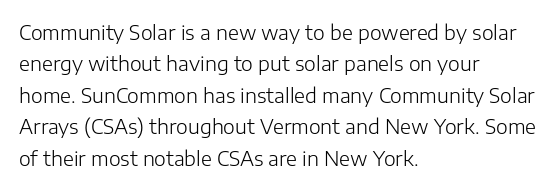
{"italic": "no", "bold": "no", "underline": "no", "align": "left", "line_spacing": "normal", "line_spacing_ratio": 1.57, "letter_spacing": "normal", "letter_spacing_em": 0.0, "glyph_px": 20}
